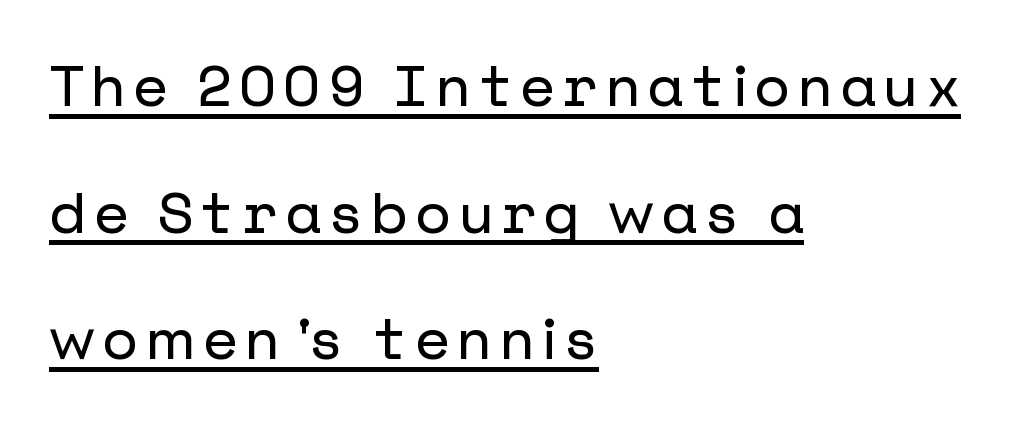
The image shows 57 px sans-serif type, upright; set left-aligned, loose line spacing (2.22x), underlined; low stroke contrast and a medium x-height.
